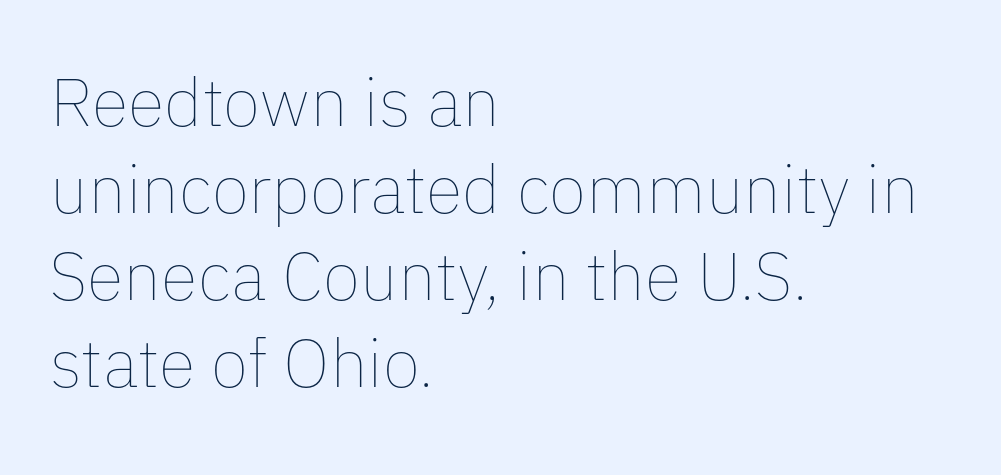
Q: Is the text bold? A: No.
Q: Is the text italic (slanted)? A: No, it is upright.
Q: Is the text underlined? A: No.
Q: How is the paragraph aligned? A: Left-aligned.
Q: Is the spacing between letters normal or unusually wide? A: Normal.
Q: Is the spacing between lines tight, normal or loose? A: Normal.
Q: Width (condensed, normal, or wide)? A: Normal.
Q: Stroke contrast? A: Low.
Q: x-height? A: Medium.
Q: Monospaced? A: No.
